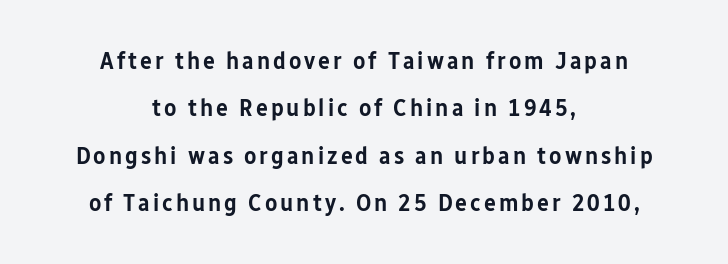
The image shows 25 px text type, upright; set centered, loose line spacing (1.9x), not underlined.
